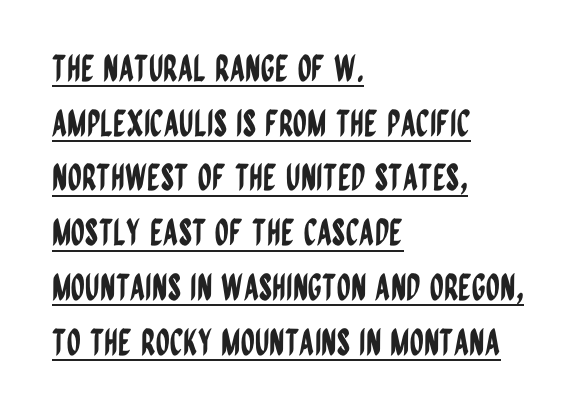
The image shows 36 px condensed sans-serif type, upright; set left-aligned, normal line spacing (1.52x), normal letter spacing, underlined; low stroke contrast and a large x-height.
